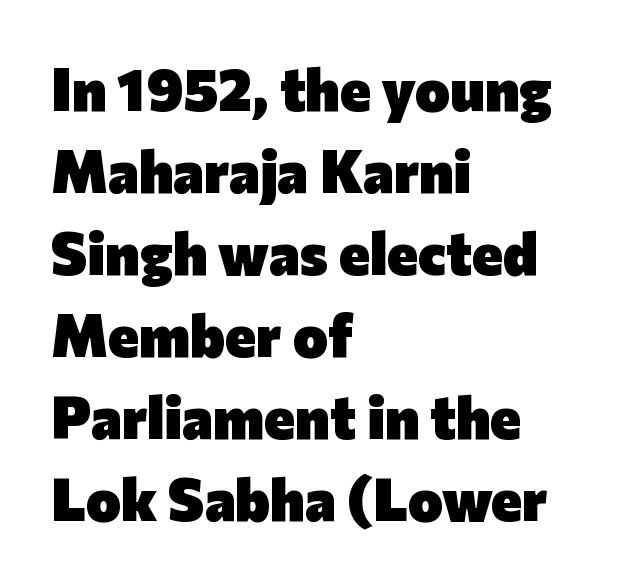
{"serif": "no", "italic": "no", "bold": "yes", "weight": "heavy", "width": "normal", "stroke_contrast": "low", "x_height": "medium", "monospaced": "no", "underline": "no", "align": "left", "line_spacing": "normal", "line_spacing_ratio": 1.39, "letter_spacing": "normal", "letter_spacing_em": 0.0, "glyph_px": 59}
